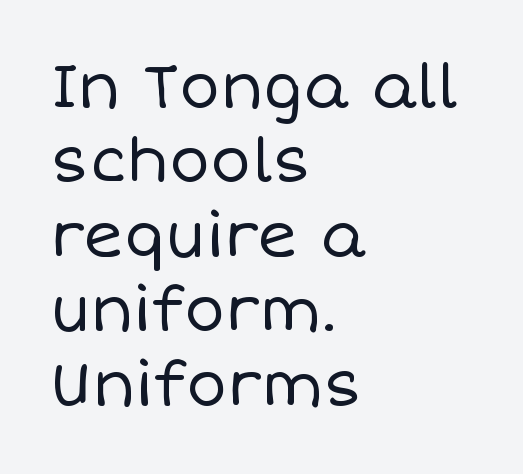
{"italic": "no", "bold": "no", "weight": "regular", "width": "normal", "stroke_contrast": "low", "x_height": "large", "monospaced": "no", "underline": "no", "align": "left", "line_spacing_ratio": 1.22, "letter_spacing": "normal", "letter_spacing_em": 0.0, "glyph_px": 61}
